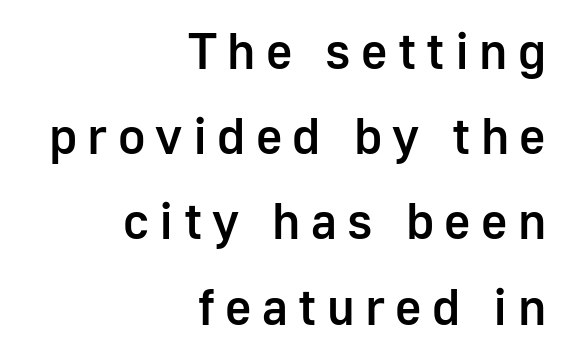
{"serif": "no", "italic": "no", "bold": "semi", "weight": "semibold", "width": "normal", "stroke_contrast": "low", "x_height": "medium", "monospaced": "no", "underline": "no", "align": "right", "line_spacing": "normal", "line_spacing_ratio": 1.67, "letter_spacing": "wide", "letter_spacing_em": 0.2, "glyph_px": 51}
